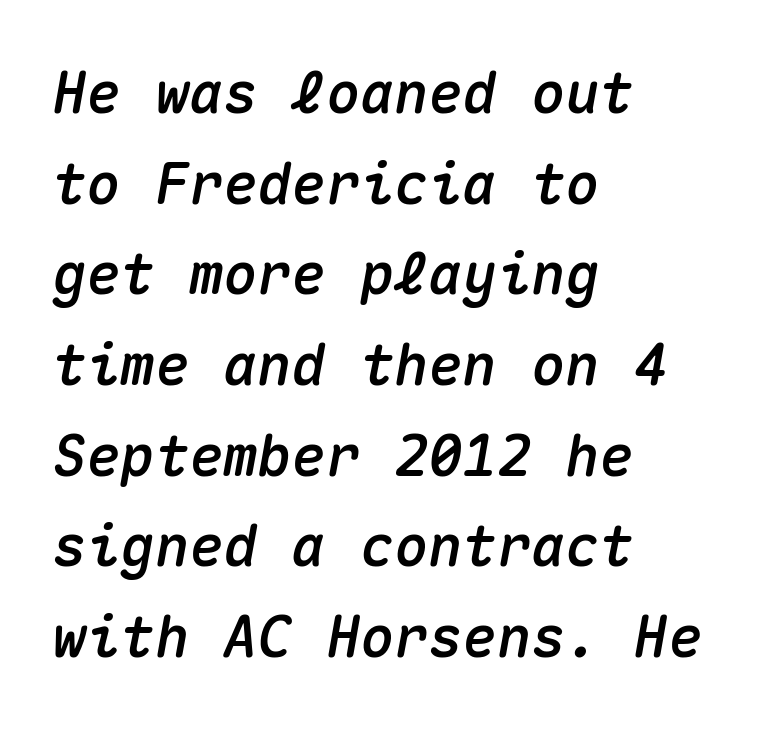
The image shows 57 px text type, italic (leaning right), monospaced; set left-aligned, normal line spacing (1.59x), normal letter spacing, not underlined; medium stroke contrast and a medium x-height.
